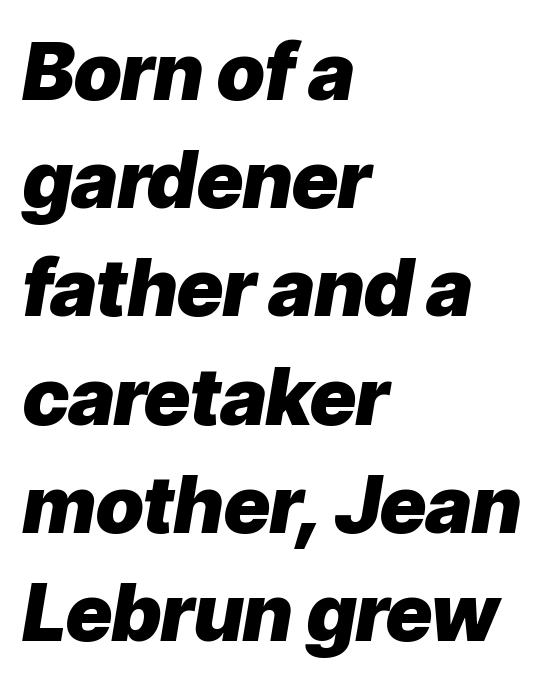
{"italic": "yes", "lean": "right", "slant_degrees": 9, "bold": "yes", "weight": "heavy", "width": "normal", "stroke_contrast": "low", "x_height": "medium", "monospaced": "no", "underline": "no", "align": "left", "line_spacing": "normal", "line_spacing_ratio": 1.37, "letter_spacing": "normal", "letter_spacing_em": 0.0, "glyph_px": 79}
